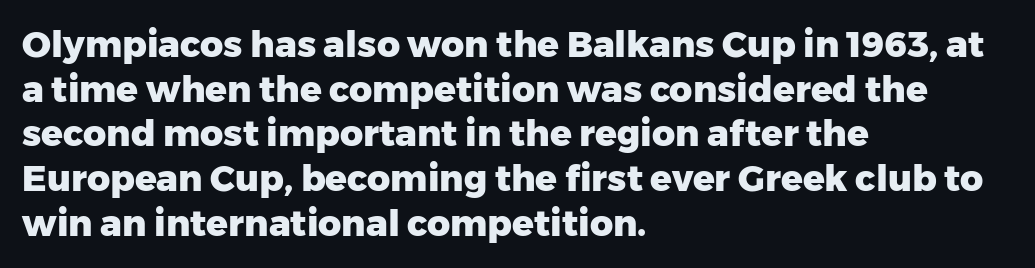
Set as a true bold cut, around the 700 mark. Font category for this specimen: sans-serif. Each letter keeps its own natural width here, so spacing adapts to shape. The gaps between neighbouring characters are ordinary and unremarkable. Do the letters lean? They stand straight.
